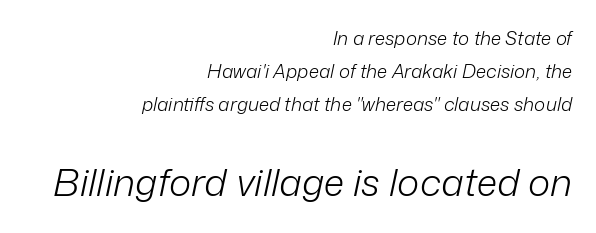
The image shows 38 px light type, italic (leaning right); set right-aligned, line spacing 1.74x, normal letter spacing, not underlined; the second (bottom) block is 2.0x larger; low stroke contrast and a medium x-height.
